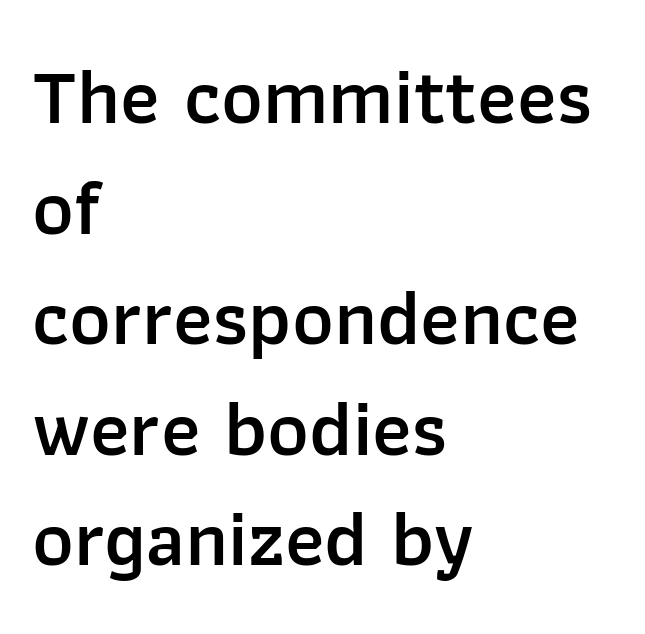
The image shows 79 px semibold sans-serif type, upright; set left-aligned, normal line spacing (1.4x), normal letter spacing, not underlined; low stroke contrast and a medium x-height.
